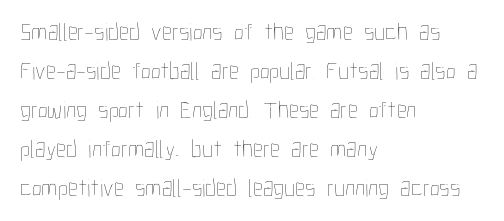
The image shows 25 px text type, upright; set left-aligned, normal line spacing (1.56x), normal letter spacing, not underlined.
